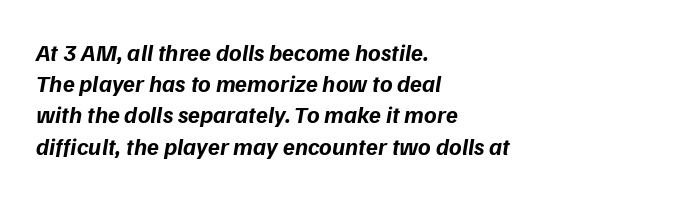
The baseline area is clear. The typesetter chose a ragged-right arrangement here. The leading is moderate, giving the passage an even texture. What weight is shown? A full bold with thick strokes. Letter spacing: default.
